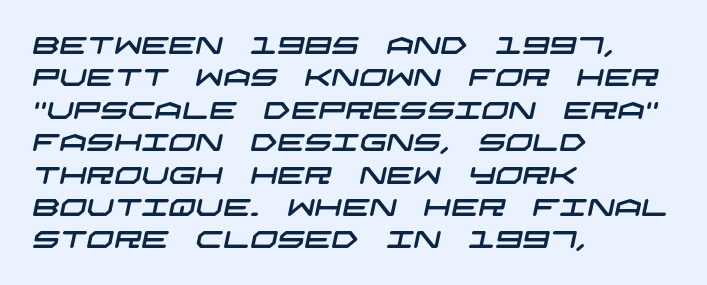
The image shows 24 px text type; set left-aligned, normal line spacing (1.35x), normal letter spacing, not underlined.
